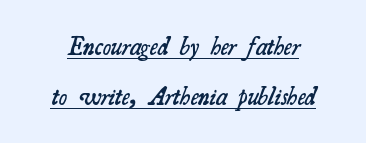
The image shows 25 px text type; set loose line spacing (1.99x), normal letter spacing, underlined.
